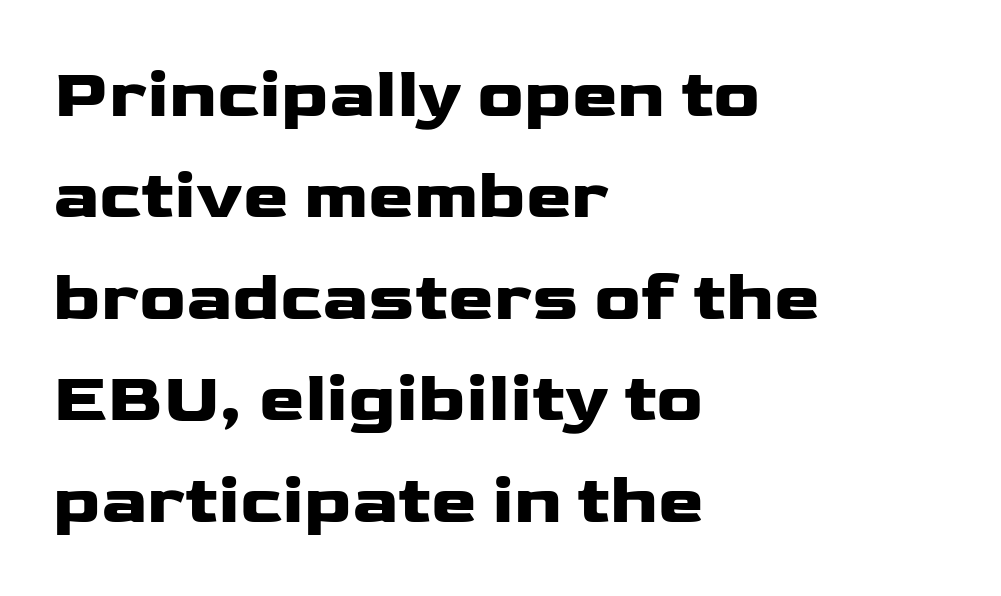
Honestly, the row spacing looks completely unremarkable. The space beneath each line is pristine and unruled. Varying glyph widths throughout — classic text-font behaviour. Tracking value appears to be zero — textbook default spacing. As a designer I'd log this as weight 700, bold. Leftover space on each line is placed entirely after the last word.
